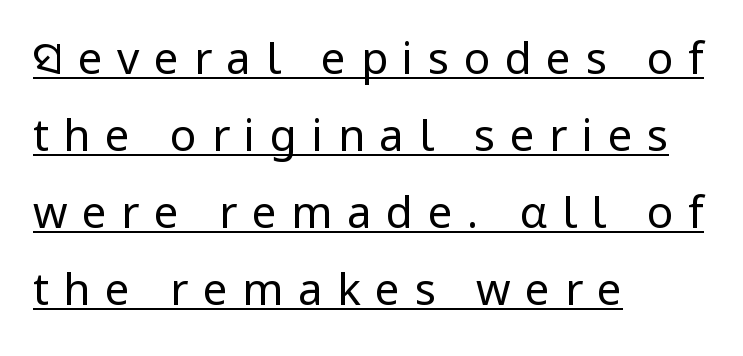
The image shows 44 px regular-weight sans-serif type, upright; set left-aligned, line spacing 1.75x, unusually wide letter spacing (+0.33 em), underlined; low stroke contrast and a medium x-height.
